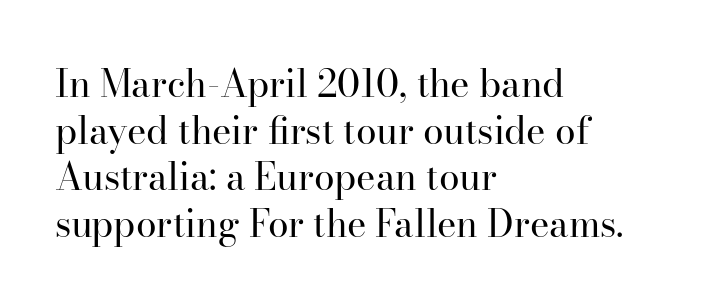
{"serif": "yes", "italic": "no", "bold": "no", "weight": "regular", "width": "normal", "stroke_contrast": "high", "x_height": "small", "monospaced": "no", "underline": "no", "align": "left", "line_spacing": "normal", "line_spacing_ratio": 1.26, "letter_spacing": "normal", "letter_spacing_em": 0.0, "glyph_px": 37}
